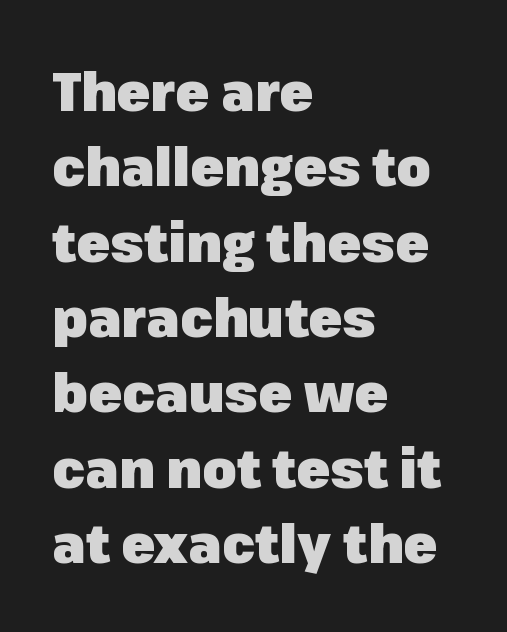
Q: Is the text bold? A: Yes.
Q: Is the text italic (slanted)? A: No, it is upright.
Q: Is the typeface a serif or a sans-serif typeface? A: Sans-serif.
Q: Is the text underlined? A: No.
Q: How is the paragraph aligned? A: Left-aligned.
Q: Is the spacing between letters normal or unusually wide? A: Normal.
Q: Is the spacing between lines tight, normal or loose? A: Normal.
Q: Width (condensed, normal, or wide)? A: Normal.
Q: Stroke contrast? A: Low.
Q: x-height? A: Medium.
Q: Monospaced? A: No.
